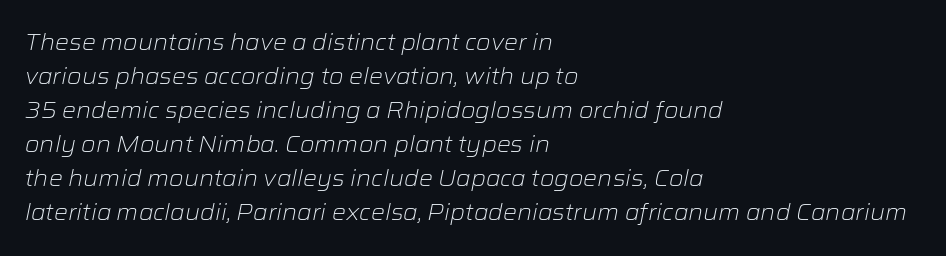
The image shows 22 px text type, italic (leaning right); set left-aligned, normal line spacing (1.55x), normal letter spacing, not underlined.
